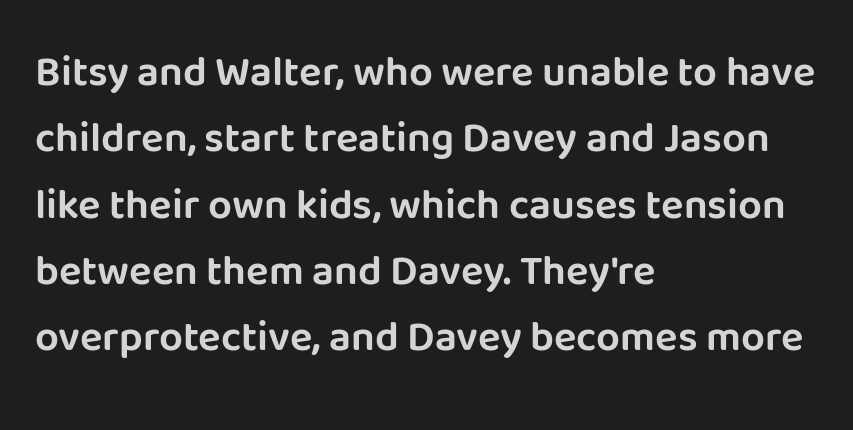
Each word holds together tightly as a unit, with standard inter-letter gaps. Character widths vary here, with narrow letters taking less room than wide ones. You can tell from the bare stems that sans-serif type was used. Posture: upright roman. One glance says typical: line gaps are just what's usual.
